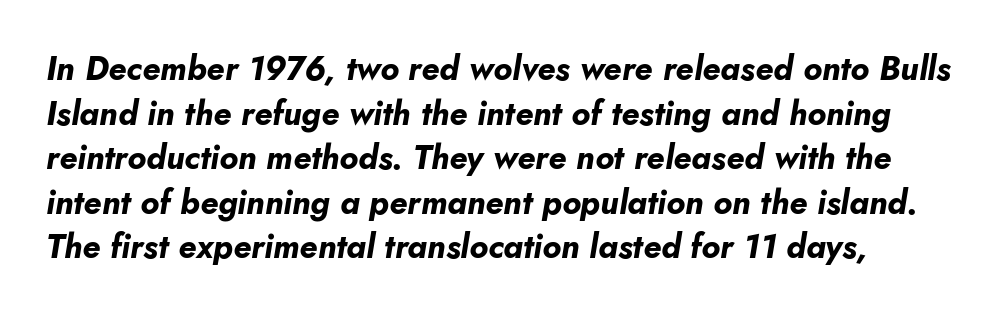
Compared with typical body copy, the letter spacing here is the same. Emphasis-style slanted type is in use. Note the varied advance widths — an 'i' is clearly narrower than an 'm'. Each new line begins a customary step beneath the previous one.
